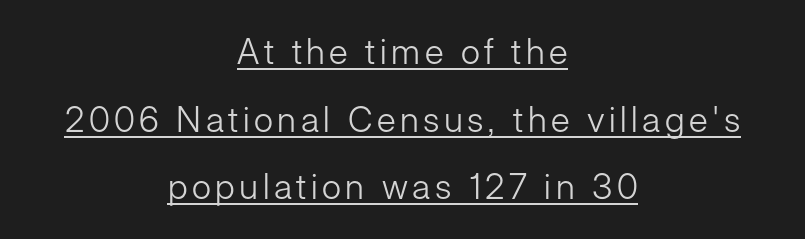
The designer went with a sans here, leaving each stem footless. Horizontal alignment here is central, giving a formal, balanced look. Think of a printed novel: that variable character pitch is what you see here. Vertical strokes here are truly vertical.
